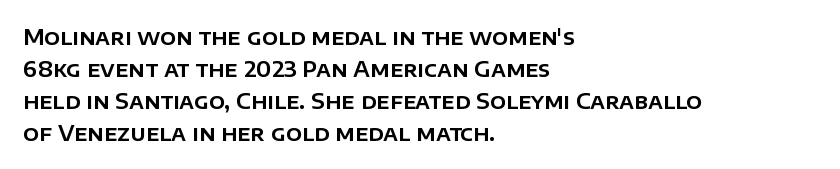
Spacing between characters is what you'd get straight out of the box. This sample is left-justified, so line endings fall wherever the words run out. Has an underline been added? It has not. Evenly set lines give the paragraph a standard silhouette. You can tell it's not italic because the verticals are truly vertical.
